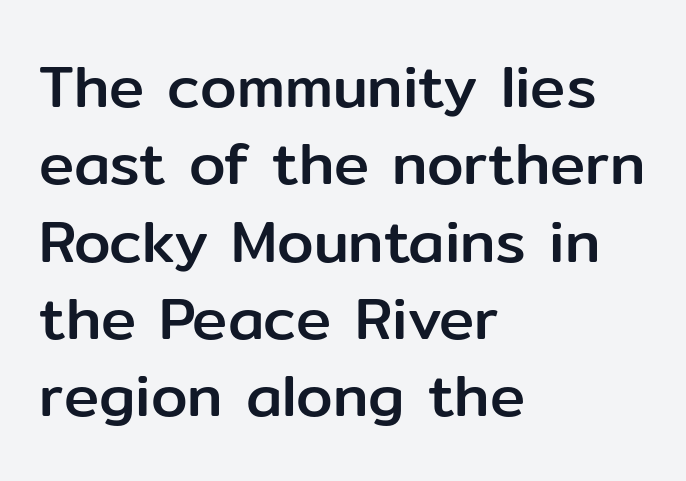
I'd call this a sans setting — the letters go barefoot. The rendering uses natural spacing where letterforms have individual widths. Posture: upright roman. Descender tails drop into unmarked territory. Baseline-to-baseline distance is the conventional proportion of letter height.
